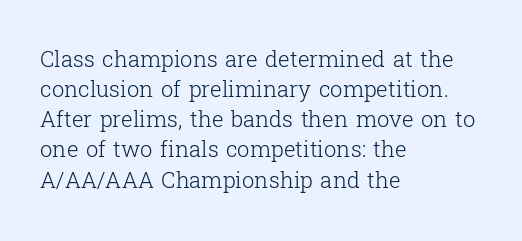
The image shows 22 px text type, upright; set left-aligned, normal line spacing (1.37x), normal letter spacing, not underlined.
